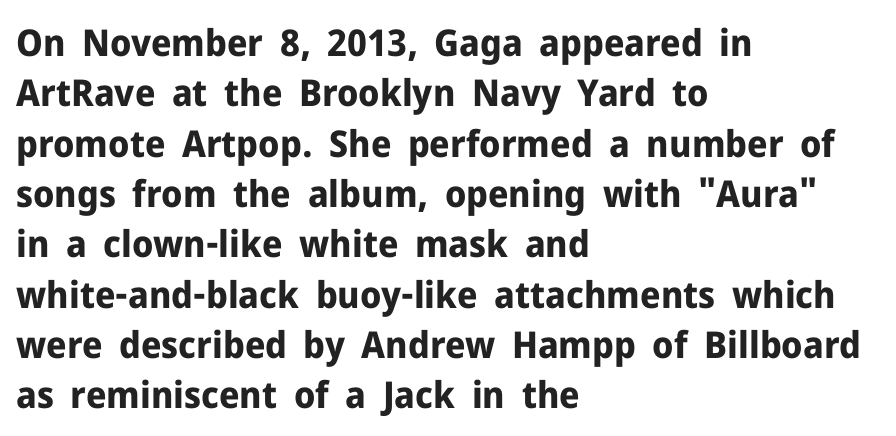
Designer's note — italics off, roman on. Leading matches the norm, producing a regular column. Students, this is bold: see how much ink each stroke carries. Character widths vary here, with narrow letters taking less room than wide ones. The passage is arranged the way most books set body copy — flush left. Nope, no serifs anywhere on these letters.
